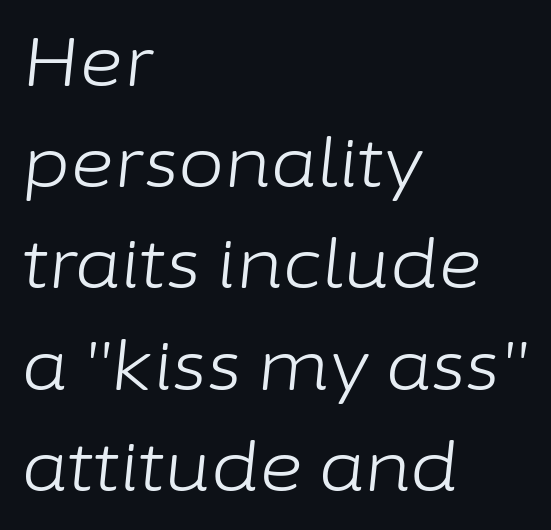
{"italic": "yes", "lean": "right", "slant_degrees": 6, "bold": "no", "weight": "light", "width": "normal", "stroke_contrast": "low", "x_height": "medium", "monospaced": "no", "underline": "no", "align": "left", "line_spacing": "normal", "line_spacing_ratio": 1.51, "letter_spacing": "normal", "letter_spacing_em": 0.0, "glyph_px": 67}
